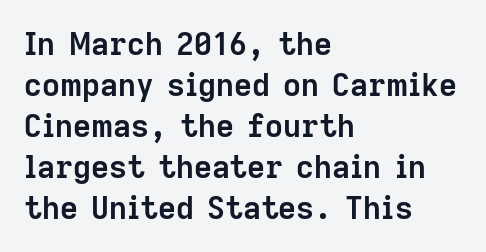
The image shows 31 px semibold sans-serif type, upright; set left-aligned, normal line spacing (1.32x), normal letter spacing, not underlined; low stroke contrast and a medium x-height.
